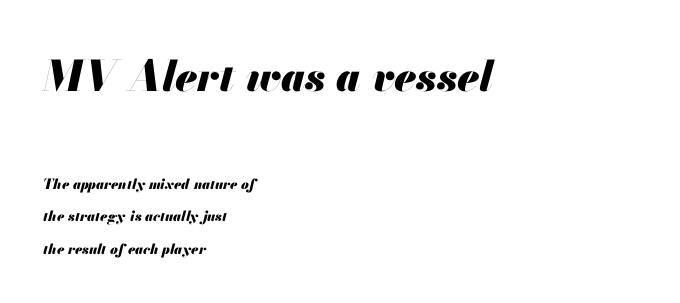
{"italic": "yes", "lean": "right", "slant_degrees": 13, "bold": "yes", "weight": "heavy", "width": "normal", "stroke_contrast": "medium", "x_height": "small", "monospaced": "no", "underline": "no", "align": "left", "line_spacing": "loose", "line_spacing_ratio": 2.3, "letter_spacing": "normal", "letter_spacing_em": 0.0, "larger_block": "first", "size_ratio": 3.0, "glyph_px": 42}
